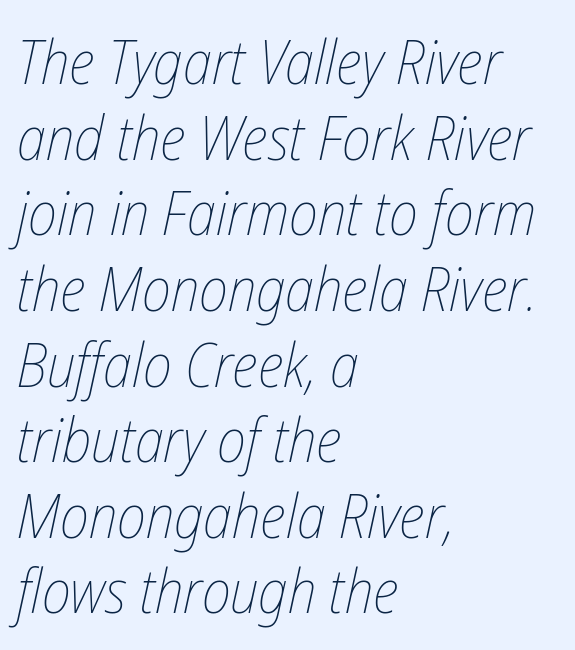
{"italic": "yes", "lean": "right", "slant_degrees": 12, "bold": "no", "weight": "thin", "width": "condensed", "stroke_contrast": "low", "x_height": "medium", "monospaced": "no", "underline": "no", "align": "left", "line_spacing_ratio": 1.22, "letter_spacing": "normal", "letter_spacing_em": 0.0, "glyph_px": 62}
